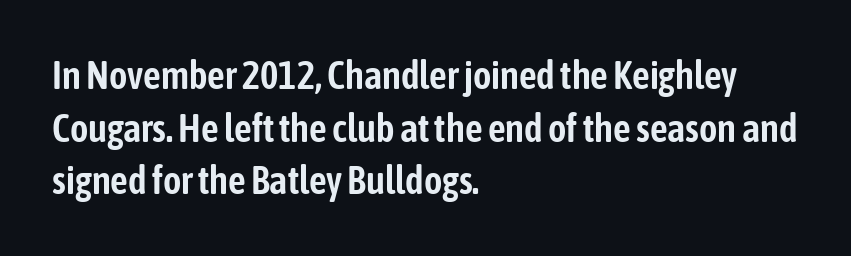
{"serif": "no", "italic": "no", "width": "condensed", "stroke_contrast": "low", "x_height": "medium", "monospaced": "no", "underline": "no", "align": "left", "line_spacing": "normal", "line_spacing_ratio": 1.35, "letter_spacing": "normal", "letter_spacing_em": 0.0, "glyph_px": 39}
